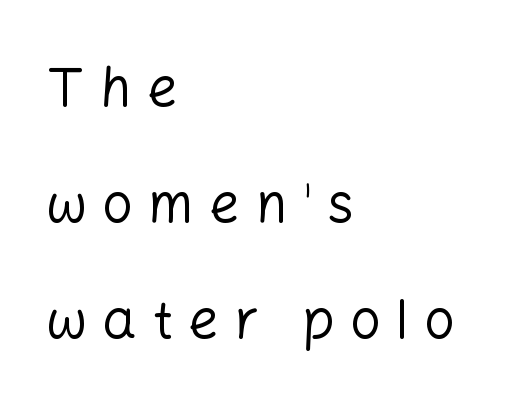
Q: Is the text bold? A: No.
Q: Is the text italic (slanted)? A: No, it is upright.
Q: Is the typeface a serif or a sans-serif typeface? A: Sans-serif.
Q: Is the text underlined? A: No.
Q: How is the paragraph aligned? A: Left-aligned.
Q: Is the spacing between letters normal or unusually wide? A: Unusually wide.
Q: Is the spacing between lines tight, normal or loose? A: Loose.
Q: Width (condensed, normal, or wide)? A: Normal.
Q: Stroke contrast? A: Low.
Q: x-height? A: Medium.
Q: Monospaced? A: No.
